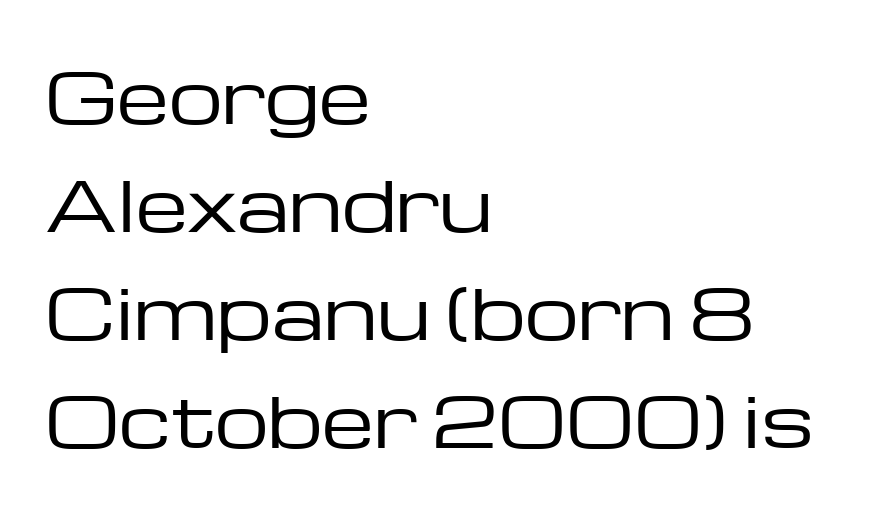
{"serif": "no", "italic": "no", "bold": "no", "weight": "regular", "width": "wide", "stroke_contrast": "low", "x_height": "medium", "monospaced": "no", "underline": "no", "align": "left", "line_spacing": "normal", "line_spacing_ratio": 1.59, "letter_spacing": "normal", "letter_spacing_em": 0.0, "glyph_px": 68}
